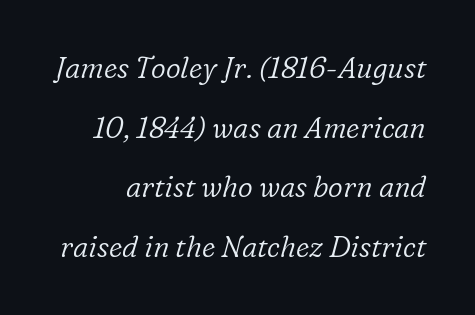
The image shows 29 px light serif type, italic (leaning right); set loose line spacing (2.06x), normal letter spacing, not underlined; low stroke contrast and a medium x-height.
